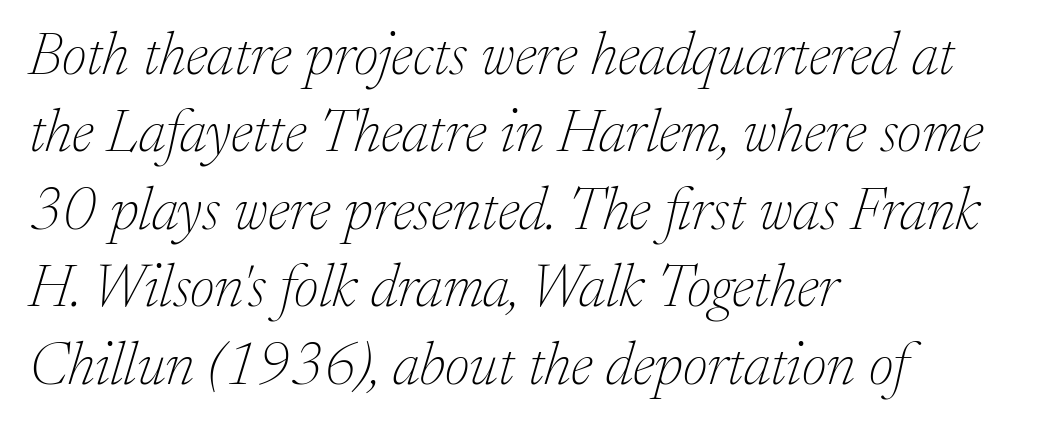
{"serif": "yes", "italic": "yes", "lean": "right", "slant_degrees": 17, "bold": "no", "weight": "thin", "width": "normal", "stroke_contrast": "low", "x_height": "medium", "monospaced": "no", "underline": "no", "align": "left", "line_spacing": "normal", "line_spacing_ratio": 1.29, "letter_spacing": "normal", "letter_spacing_em": 0.0, "glyph_px": 60}
